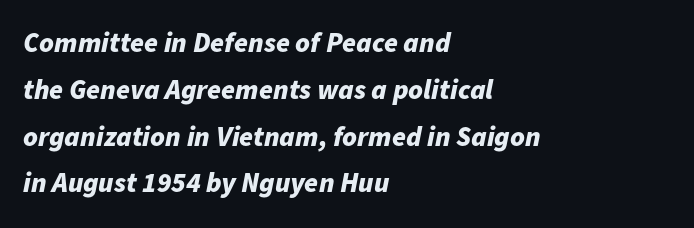
Characters follow at the spacing the type designer built in. Line spacing here is normal. In terms of weight, the rendering is a true, heavy bold. This is oblique type, the kind used for emphasis or titles.
